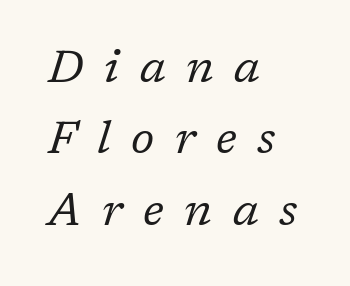
Q: Is the text bold? A: No.
Q: Is the text italic (slanted)? A: Yes, it leans right by about 17 degrees.
Q: Is the typeface a serif or a sans-serif typeface? A: Serif.
Q: Is the text underlined? A: No.
Q: How is the paragraph aligned? A: Left-aligned.
Q: Is the spacing between letters normal or unusually wide? A: Unusually wide.
Q: Is the spacing between lines tight, normal or loose? A: Normal.
Q: Width (condensed, normal, or wide)? A: Normal.
Q: Stroke contrast? A: Low.
Q: x-height? A: Medium.
Q: Monospaced? A: No.
